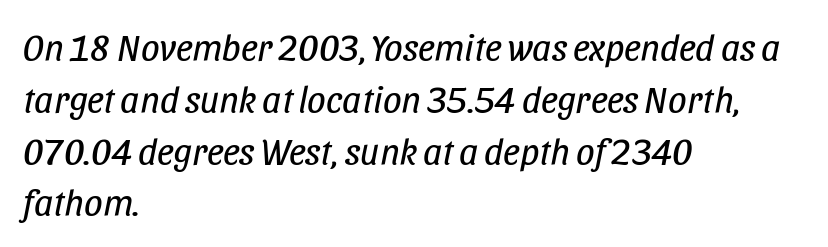
Is the type slanted? Yes — the strokes lean at a clear angle. Every row of glyphs begins at an identical x-position on the left. The specimen omits any rule beneath the text block's lines. Think standard paragraph weight, or any step lighter than that. The space between consecutive lines is moderate. Here the designer chose a conventional face with non-uniform glyph widths.
